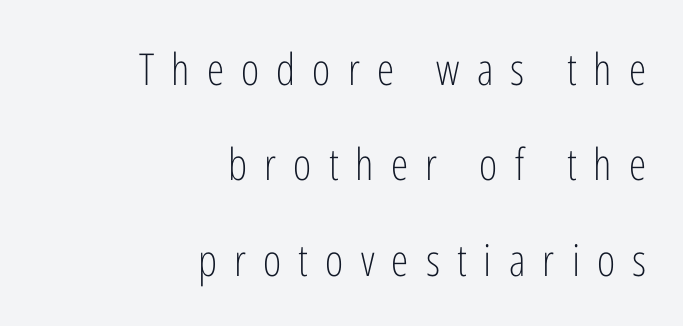
{"serif": "no", "italic": "no", "bold": "no", "weight": "light", "width": "condensed", "stroke_contrast": "low", "x_height": "medium", "monospaced": "no", "underline": "no", "align": "right", "line_spacing": "loose", "line_spacing_ratio": 2.17, "letter_spacing": "wide", "letter_spacing_em": 0.39, "glyph_px": 44}
